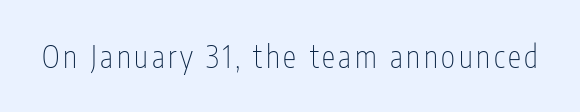
{"serif": "no", "italic": "no", "bold": "no", "weight": "thin", "width": "condensed", "stroke_contrast": "low", "x_height": "medium", "monospaced": "no", "underline": "no", "glyph_px": 30}
